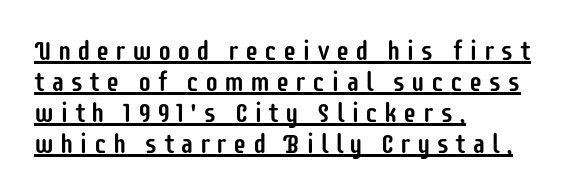
{"italic": "no", "underline": "yes", "align": "left", "line_spacing": "tight", "line_spacing_ratio": 1.15, "letter_spacing": "wide", "letter_spacing_em": 0.21, "glyph_px": 27}
